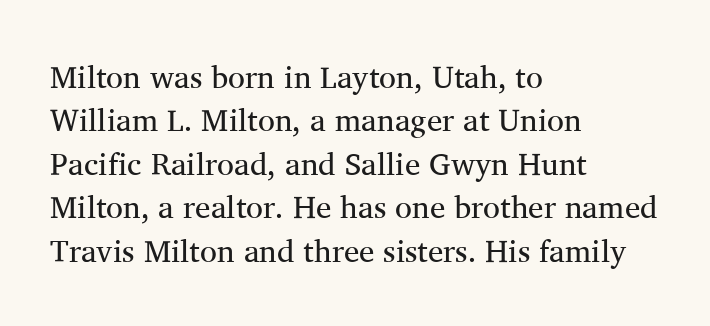
Q: Is the text bold? A: No.
Q: Is the text italic (slanted)? A: No, it is upright.
Q: Is the typeface a serif or a sans-serif typeface? A: Serif.
Q: Is the text underlined? A: No.
Q: How is the paragraph aligned? A: Left-aligned.
Q: Is the spacing between letters normal or unusually wide? A: Normal.
Q: Is the spacing between lines tight, normal or loose? A: Normal.
Q: Width (condensed, normal, or wide)? A: Normal.
Q: Stroke contrast? A: Medium.
Q: x-height? A: Medium.
Q: Monospaced? A: No.
